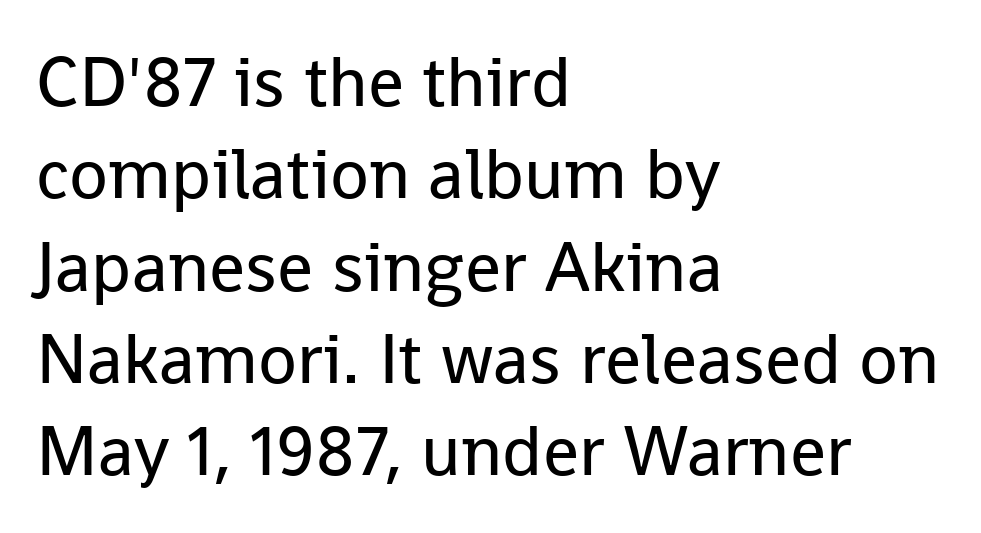
The image shows 71 px regular-weight sans-serif type, upright; set left-aligned, normal line spacing (1.3x), normal letter spacing, not underlined; low stroke contrast and a medium x-height.
